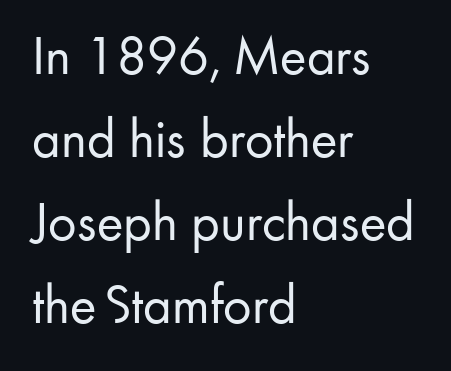
The image shows 56 px regular-weight sans-serif type, upright; set left-aligned, normal line spacing (1.48x), normal letter spacing, not underlined; low stroke contrast and a small x-height.
